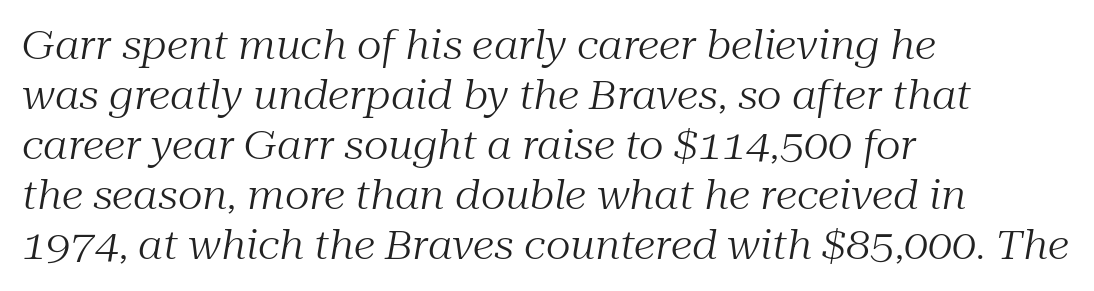
The image shows 39 px regular-weight serif type, italic (leaning right); set left-aligned, normal line spacing (1.28x), normal letter spacing, not underlined; medium stroke contrast and a medium x-height.
